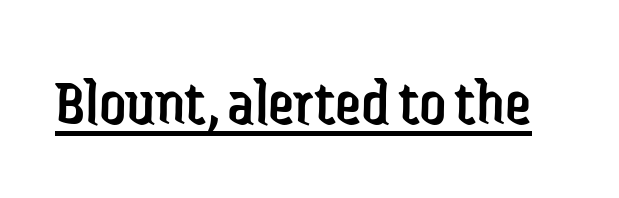
{"serif": "no", "italic": "no", "bold": "no", "weight": "regular", "width": "condensed", "stroke_contrast": "low", "x_height": "medium", "monospaced": "no", "underline": "yes", "letter_spacing": "normal", "letter_spacing_em": 0.0, "glyph_px": 66}
